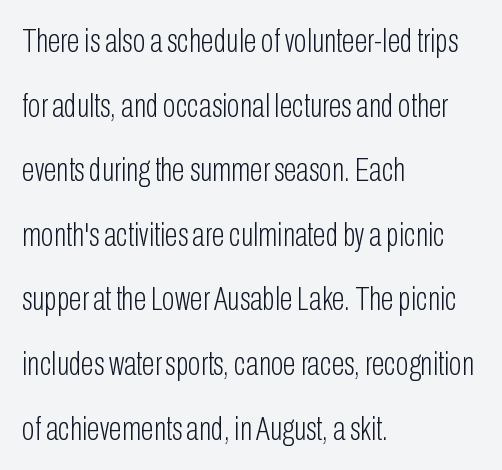
The image shows 34 px light, condensed sans-serif type, upright; set left-aligned, loose line spacing (1.9x), normal letter spacing, not underlined; low stroke contrast and a medium x-height.
